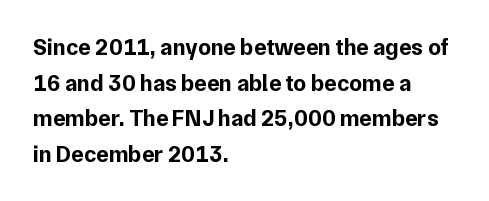
Q: Is the text bold? A: Yes.
Q: Is the text italic (slanted)? A: No, it is upright.
Q: Is the text underlined? A: No.
Q: How is the paragraph aligned? A: Left-aligned.
Q: Is the spacing between letters normal or unusually wide? A: Normal.
Q: Is the spacing between lines tight, normal or loose? A: Normal.
